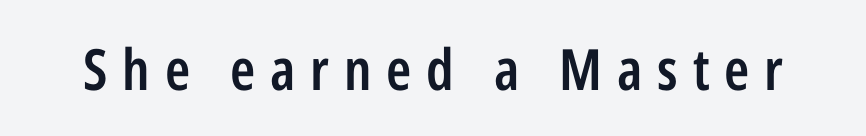
Q: Is the text bold? A: Semi-bold.
Q: Is the text italic (slanted)? A: No, it is upright.
Q: Is the typeface a serif or a sans-serif typeface? A: Sans-serif.
Q: Is the text underlined? A: No.
Q: Is the spacing between letters normal or unusually wide? A: Unusually wide.
Q: Width (condensed, normal, or wide)? A: Condensed.
Q: Stroke contrast? A: Low.
Q: x-height? A: Medium.
Q: Monospaced? A: No.
